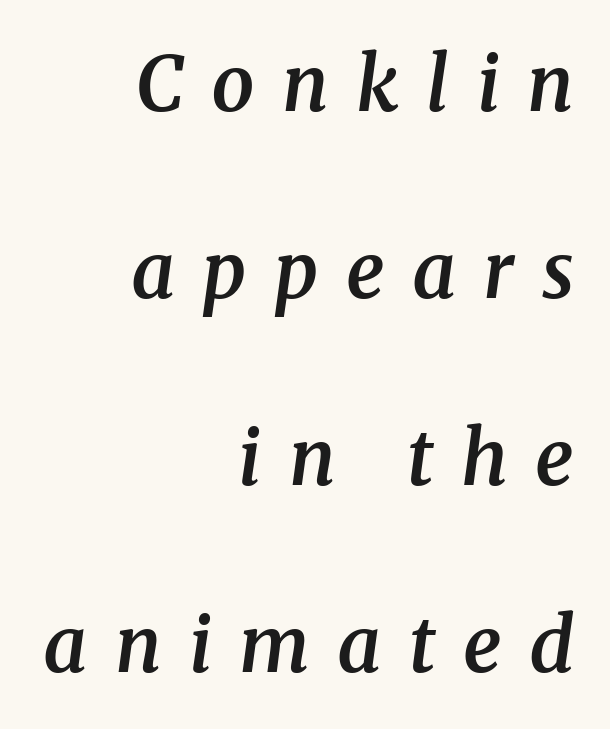
Little horizontal feet cap the strokes, marking this as serif type. A somewhat darkened texture: the type is semibold rather than bold. In terms of letterspacing, this is a distinctly airy, spread setting. Line endings align vertically; line beginnings do not. Reading down the column, the eye jumps a long way to each next line. Slant detected: the letters are inclined.
